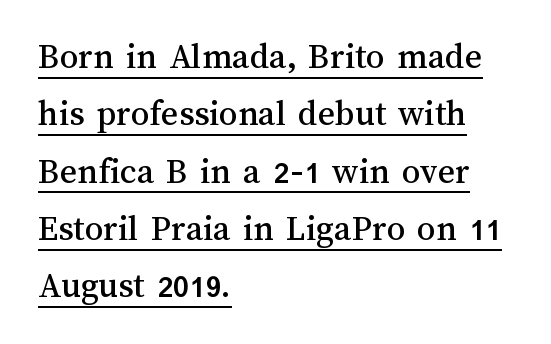
{"italic": "no", "width": "normal", "stroke_contrast": "medium", "x_height": "medium", "monospaced": "no", "underline": "yes", "align": "left", "line_spacing": "normal", "line_spacing_ratio": 1.55, "letter_spacing": "normal", "letter_spacing_em": 0.0, "glyph_px": 37}
